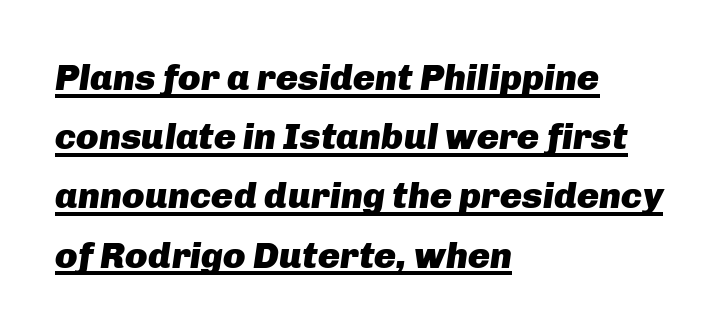
{"italic": "yes", "lean": "right", "slant_degrees": 8, "bold": "yes", "weight": "heavy", "width": "normal", "stroke_contrast": "low", "x_height": "medium", "monospaced": "no", "underline": "yes", "align": "left", "line_spacing": "normal", "line_spacing_ratio": 1.6, "letter_spacing": "normal", "letter_spacing_em": 0.0, "glyph_px": 37}
